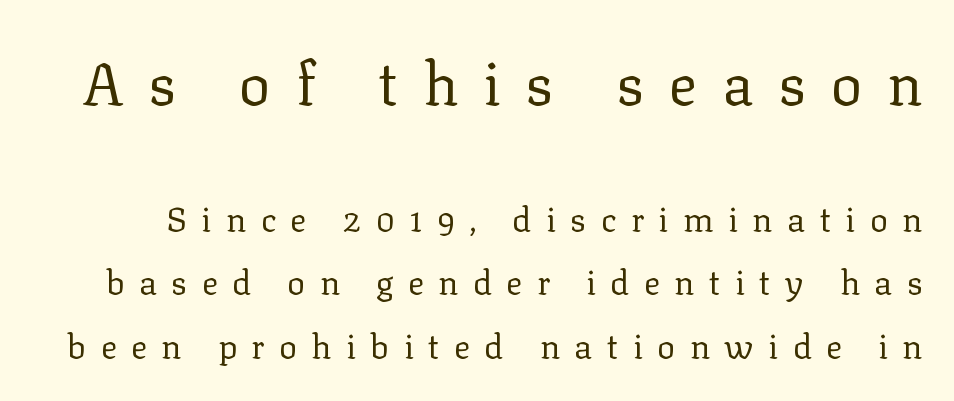
The image shows 59 px regular-weight serif type, upright; set line spacing 1.87x, unusually wide letter spacing (+0.42 em), not underlined; the first (top) block is 1.74x larger; low stroke contrast and a medium x-height.
